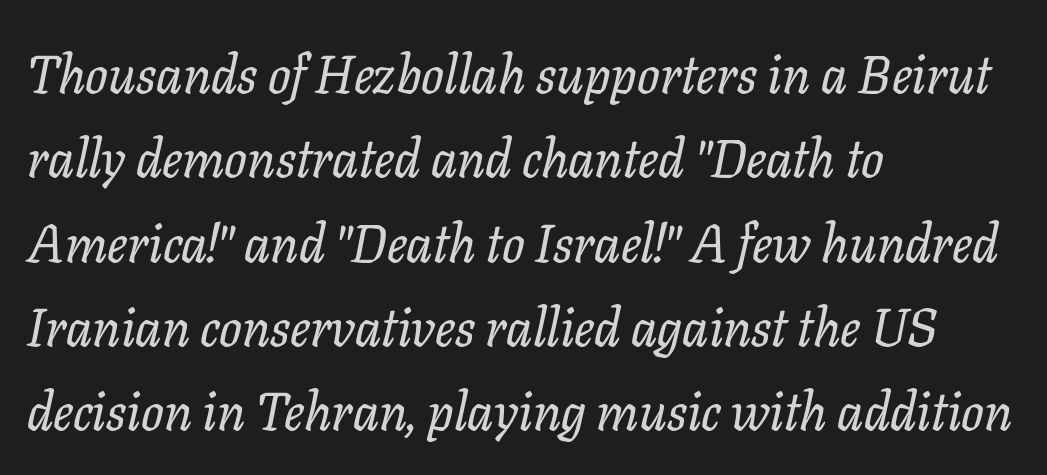
{"serif": "yes", "italic": "yes", "lean": "right", "slant_degrees": 11, "width": "normal", "stroke_contrast": "low", "x_height": "medium", "monospaced": "no", "underline": "no", "align": "left", "line_spacing": "normal", "line_spacing_ratio": 1.59, "letter_spacing": "normal", "letter_spacing_em": 0.0, "glyph_px": 53}
